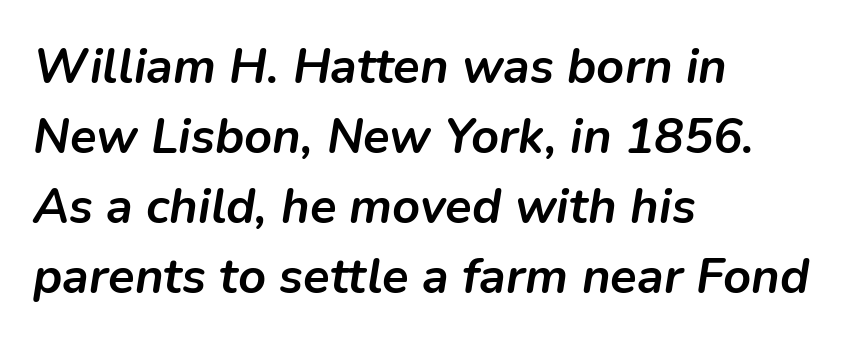
{"italic": "yes", "lean": "right", "slant_degrees": 9, "bold": "yes", "weight": "semibold", "width": "normal", "stroke_contrast": "low", "x_height": "medium", "monospaced": "no", "underline": "no", "align": "left", "line_spacing": "normal", "line_spacing_ratio": 1.43, "letter_spacing": "normal", "letter_spacing_em": 0.0, "glyph_px": 49}
